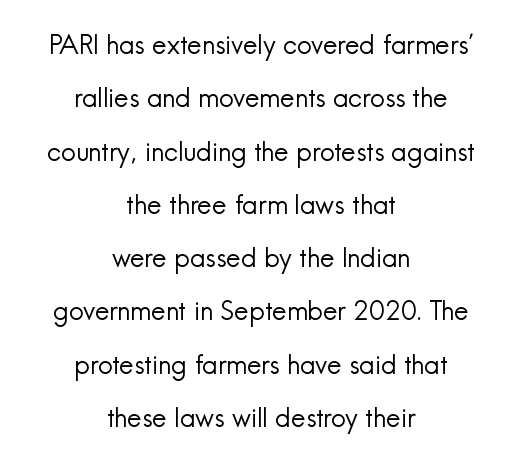
{"italic": "no", "bold": "no", "underline": "no", "align": "center", "line_spacing": "loose", "line_spacing_ratio": 2.05, "letter_spacing": "normal", "letter_spacing_em": 0.0, "glyph_px": 26}
